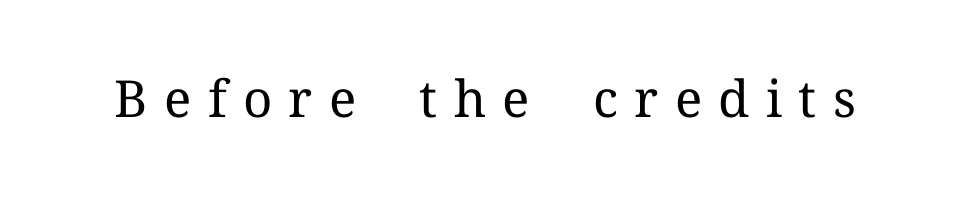
Nobody drew a line under any word here. Do the letters lean? They stand straight. Each letter keeps its own natural width here, so spacing adapts to shape. Caption: face not bold, strokes unweighted.
